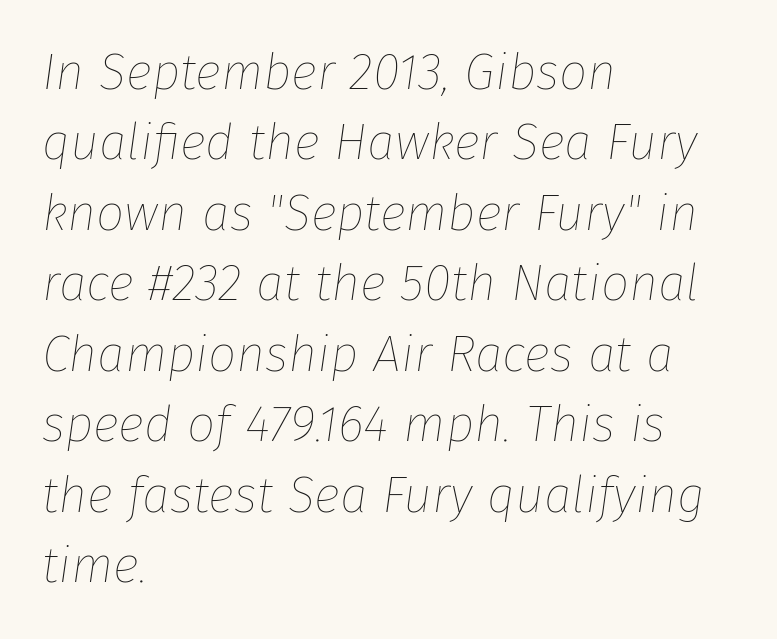
Q: Is the text bold? A: No.
Q: Is the text italic (slanted)? A: Yes, it leans right by about 8 degrees.
Q: Is the text underlined? A: No.
Q: How is the paragraph aligned? A: Left-aligned.
Q: Is the spacing between letters normal or unusually wide? A: Normal.
Q: Is the spacing between lines tight, normal or loose? A: Normal.
Q: Width (condensed, normal, or wide)? A: Normal.
Q: Stroke contrast? A: Low.
Q: x-height? A: Medium.
Q: Monospaced? A: No.
